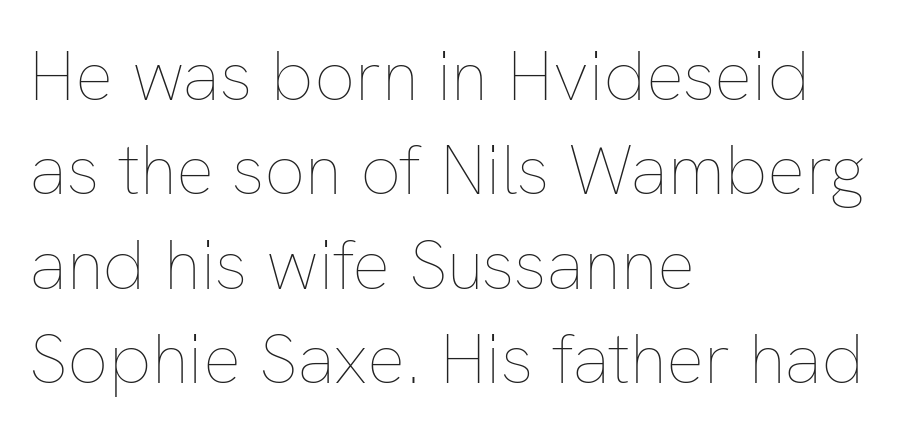
Q: Is the text bold? A: No.
Q: Is the text italic (slanted)? A: No, it is upright.
Q: Is the text underlined? A: No.
Q: How is the paragraph aligned? A: Left-aligned.
Q: Is the spacing between letters normal or unusually wide? A: Normal.
Q: Is the spacing between lines tight, normal or loose? A: Normal.
Q: Width (condensed, normal, or wide)? A: Normal.
Q: Stroke contrast? A: Low.
Q: x-height? A: Medium.
Q: Monospaced? A: No.
